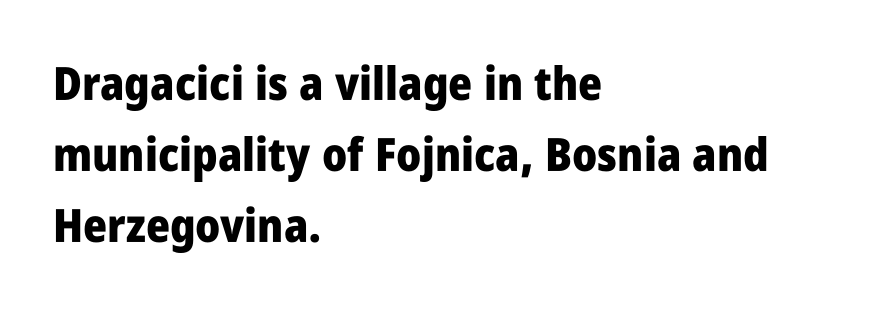
{"serif": "no", "italic": "no", "bold": "yes", "weight": "heavy", "width": "condensed", "stroke_contrast": "low", "x_height": "large", "monospaced": "no", "underline": "no", "align": "left", "line_spacing": "normal", "line_spacing_ratio": 1.54, "letter_spacing": "normal", "letter_spacing_em": 0.0, "glyph_px": 46}
